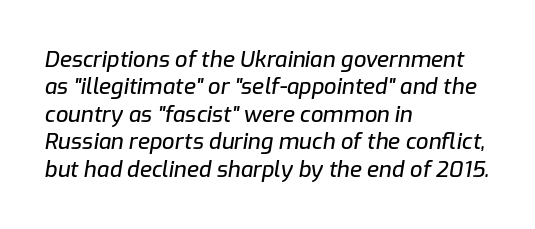
The baseline area is clear. Regular leading. Compared with typical body copy, the letter spacing here is the same. The passage is arranged the way most books set body copy — flush left. Slant detected: the letters are inclined.
